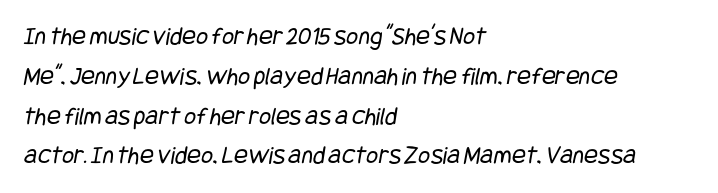
Words appear dense and cohesive because spacing is normal. One glance says typical: line gaps are just what's usual. The ragged edge is on the right, which tells us the setting is flush left. The area under the type is left untouched. Stem width sits at or under what a default text font uses.
